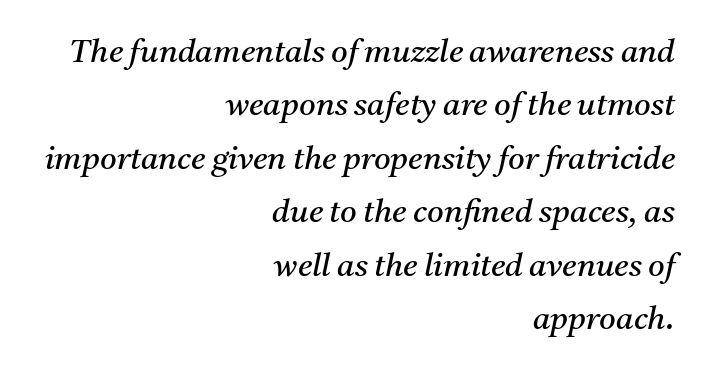
Spacing verdict: proportional, widths tailored to each character. Caption: face not bold, strokes unweighted. Each row of text sits above clean, open space. Whoever set this chose a conventional vertical rhythm. Nothing unusual about the tracking: characters are spaced as the font intends. The letters are slanted; this is an italic face.
